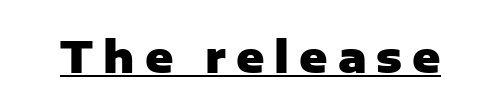
Q: Is the text bold? A: Yes.
Q: Is the text italic (slanted)? A: No, it is upright.
Q: Is the typeface a serif or a sans-serif typeface? A: Sans-serif.
Q: Is the text underlined? A: Yes.
Q: Is the spacing between letters normal or unusually wide? A: Unusually wide.
Q: Width (condensed, normal, or wide)? A: Normal.
Q: Stroke contrast? A: Low.
Q: x-height? A: Medium.
Q: Monospaced? A: No.
